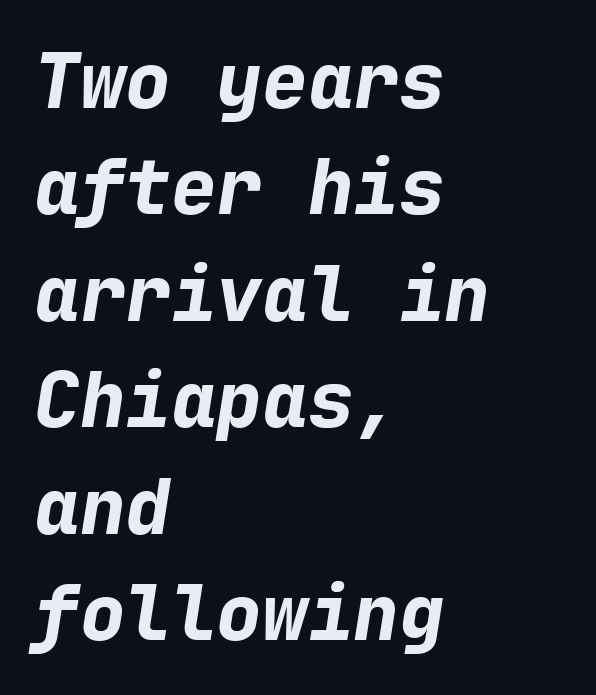
{"italic": "yes", "lean": "right", "slant_degrees": 9, "bold": "yes", "weight": "bold", "width": "normal", "stroke_contrast": "low", "x_height": "medium", "monospaced": "yes", "underline": "no", "align": "left", "line_spacing": "normal", "line_spacing_ratio": 1.4, "letter_spacing": "normal", "letter_spacing_em": 0.0, "glyph_px": 76}
